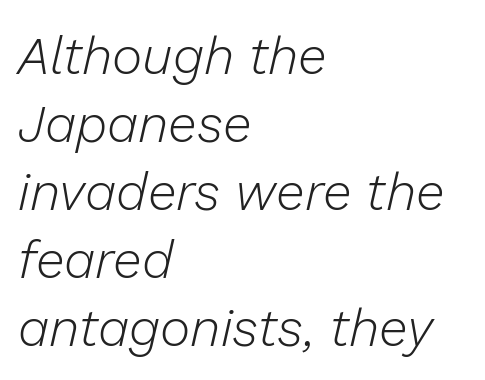
The image shows 52 px light type, italic (leaning right); set left-aligned, normal line spacing (1.31x), normal letter spacing, not underlined; low stroke contrast and a medium x-height.
